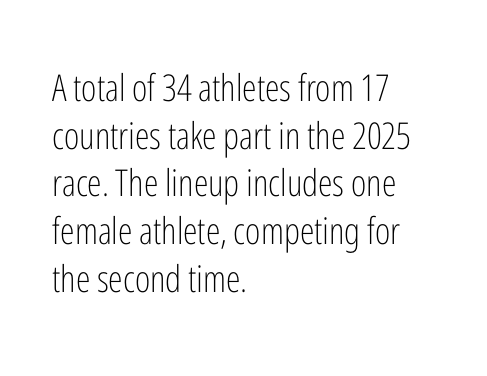
Q: Is the text bold? A: No.
Q: Is the text italic (slanted)? A: No, it is upright.
Q: Is the typeface a serif or a sans-serif typeface? A: Sans-serif.
Q: Is the text underlined? A: No.
Q: How is the paragraph aligned? A: Left-aligned.
Q: Is the spacing between letters normal or unusually wide? A: Normal.
Q: Is the spacing between lines tight, normal or loose? A: Normal.
Q: Width (condensed, normal, or wide)? A: Condensed.
Q: Stroke contrast? A: Low.
Q: x-height? A: Medium.
Q: Monospaced? A: No.
